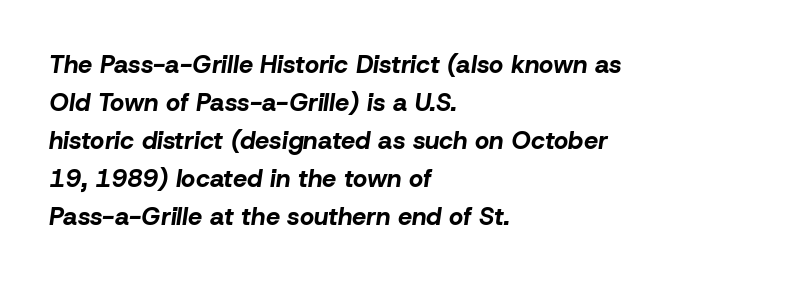
Q: Is the text bold? A: Yes.
Q: Is the text italic (slanted)? A: Yes, it leans right by about 8 degrees.
Q: Is the text underlined? A: No.
Q: How is the paragraph aligned? A: Left-aligned.
Q: Is the spacing between letters normal or unusually wide? A: Normal.
Q: Is the spacing between lines tight, normal or loose? A: Normal.
